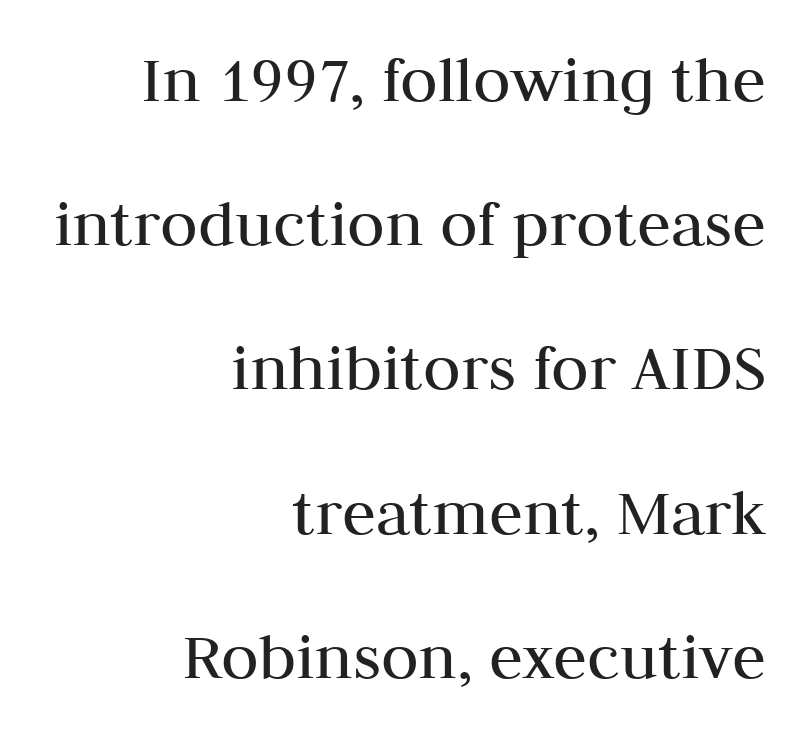
{"serif": "yes", "italic": "no", "bold": "no", "weight": "regular", "width": "normal", "stroke_contrast": "medium", "x_height": "medium", "monospaced": "no", "underline": "no", "align": "right", "line_spacing": "loose", "line_spacing_ratio": 2.09, "letter_spacing": "normal", "letter_spacing_em": 0.0, "glyph_px": 69}
